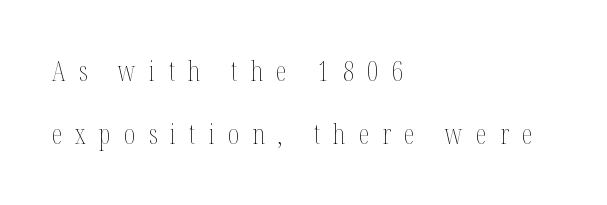
Q: Is the text bold? A: No.
Q: Is the text italic (slanted)? A: No, it is upright.
Q: Is the text underlined? A: No.
Q: How is the paragraph aligned? A: Left-aligned.
Q: Is the spacing between letters normal or unusually wide? A: Unusually wide.
Q: Is the spacing between lines tight, normal or loose? A: Loose.
